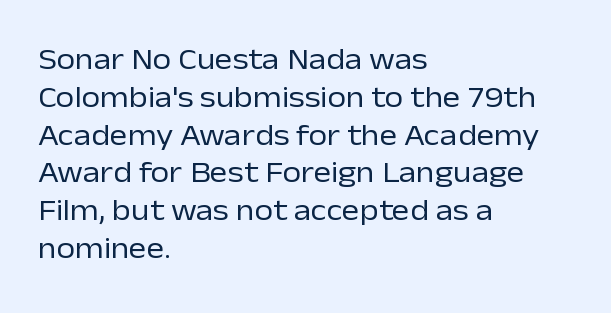
Letters have the restrained weight of plain body copy at most. Characters follow at the spacing the type designer built in. Honestly, there is no underline to notice here at all. The typesetter chose a ragged-right arrangement here. Character widths vary here, with narrow letters taking less room than wide ones. Normally led — the rows are evenly, conventionally spaced.
